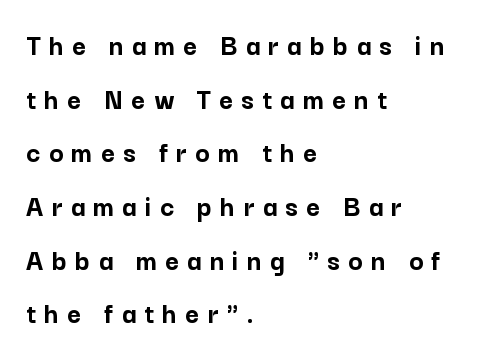
Q: Is the text bold? A: Yes.
Q: Is the text italic (slanted)? A: No, it is upright.
Q: Is the typeface a serif or a sans-serif typeface? A: Sans-serif.
Q: Is the text underlined? A: No.
Q: How is the paragraph aligned? A: Left-aligned.
Q: Is the spacing between letters normal or unusually wide? A: Unusually wide.
Q: Width (condensed, normal, or wide)? A: Normal.
Q: Stroke contrast? A: Low.
Q: x-height? A: Medium.
Q: Monospaced? A: No.
